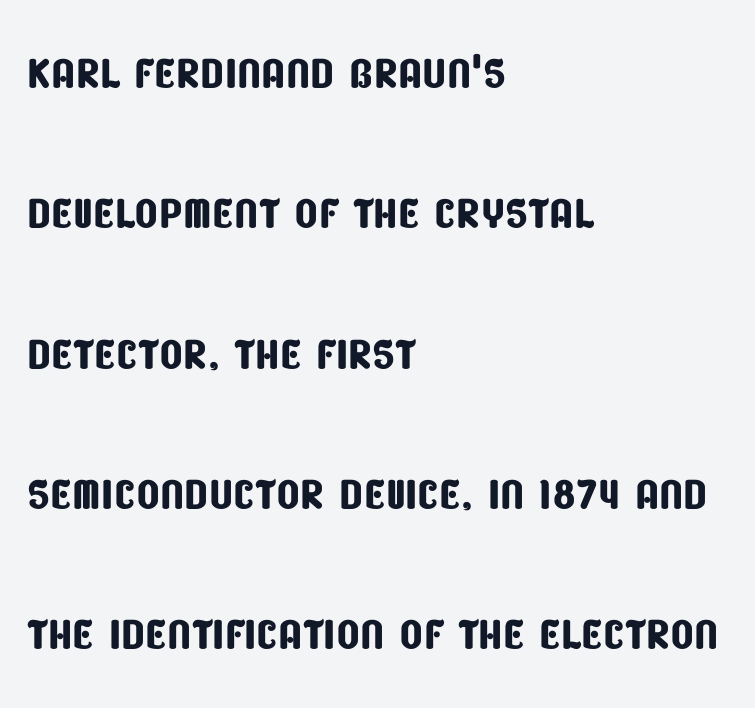
Here the designer chose a conventional face with non-uniform glyph widths. In CSS terms this would be text-align: left. Successive baselines arrive slowly, with a big drop between each. Font category for this specimen: sans-serif. Descenders are the only things crossing below the line. Characters follow at the spacing the type designer built in.
